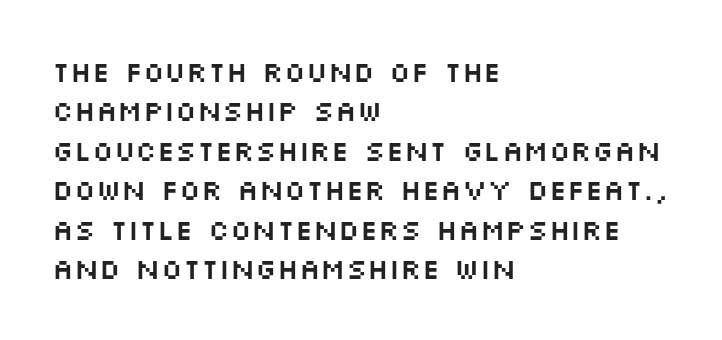
The image shows 29 px wide sans-serif type, upright; set left-aligned, normal line spacing (1.36x), normal letter spacing, not underlined; medium stroke contrast and a large x-height.
